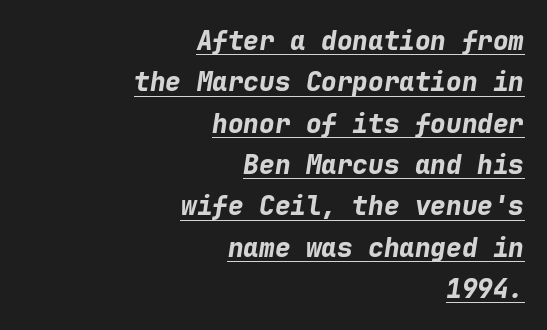
{"italic": "yes", "lean": "right", "slant_degrees": 9, "bold": "yes", "underline": "yes", "align": "right", "line_spacing": "normal", "line_spacing_ratio": 1.59, "letter_spacing": "normal", "letter_spacing_em": 0.0, "glyph_px": 26}
